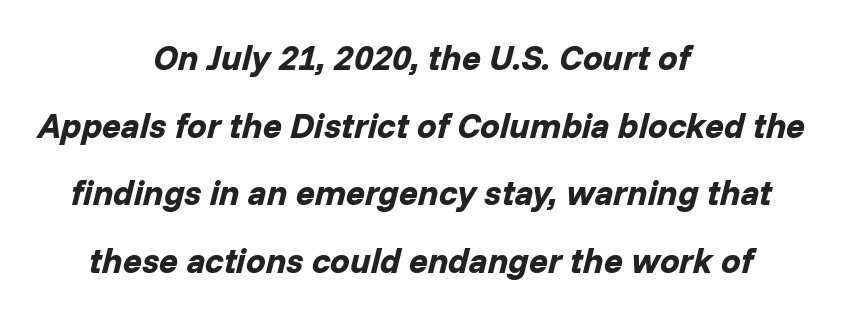
Q: Is the text bold? A: Yes.
Q: Is the text italic (slanted)? A: Yes, it leans right by about 14 degrees.
Q: Is the text underlined? A: No.
Q: How is the paragraph aligned? A: Centered.
Q: Is the spacing between letters normal or unusually wide? A: Normal.
Q: Is the spacing between lines tight, normal or loose? A: Loose.
Q: Width (condensed, normal, or wide)? A: Normal.
Q: Stroke contrast? A: Low.
Q: x-height? A: Medium.
Q: Monospaced? A: No.
